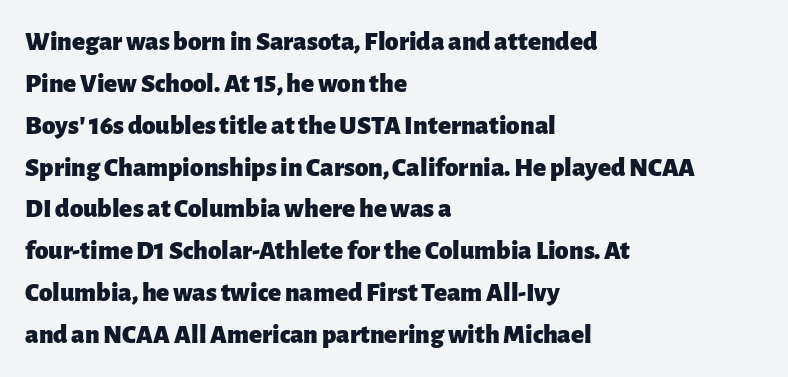
The image shows 27 px bold type, upright; set left-aligned, normal line spacing (1.55x), normal letter spacing, not underlined.
